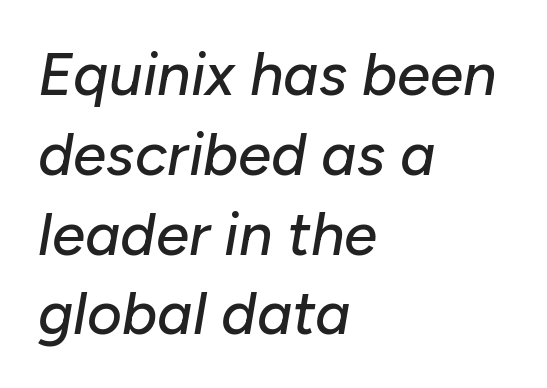
Q: Is the text italic (slanted)? A: Yes, it leans right by about 10 degrees.
Q: Is the text underlined? A: No.
Q: How is the paragraph aligned? A: Left-aligned.
Q: Is the spacing between letters normal or unusually wide? A: Normal.
Q: Is the spacing between lines tight, normal or loose? A: Normal.
Q: Width (condensed, normal, or wide)? A: Normal.
Q: Stroke contrast? A: Low.
Q: x-height? A: Medium.
Q: Monospaced? A: No.
